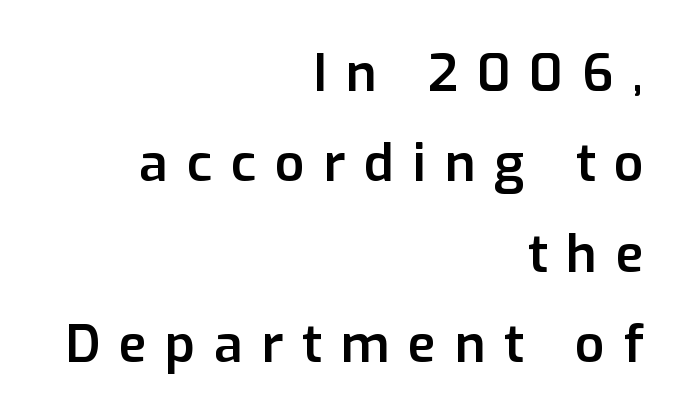
Letterform terminals end flat and unadorned throughout the passage. The tracking jumps out immediately: characters are airy and widely separated. Moderately thickened strokes mark this as semibold type. The lines in this sample share a right terminus and differ only in where they begin. Posture: upright roman. Beneath every word, the page is bare.
